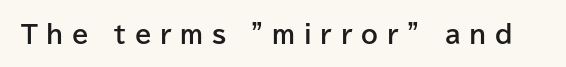
{"italic": "no", "bold": "yes", "underline": "no", "letter_spacing": "wide", "letter_spacing_em": 0.36, "glyph_px": 24}
